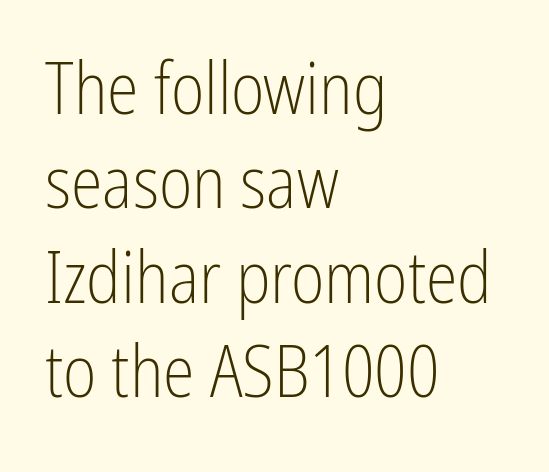
The image shows 72 px light, condensed sans-serif type, upright; set left-aligned, normal line spacing (1.31x), normal letter spacing, not underlined; low stroke contrast and a medium x-height.
